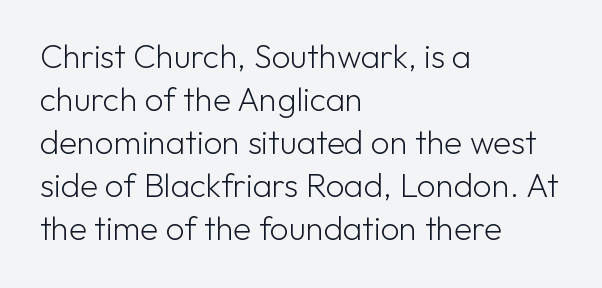
{"serif": "no", "italic": "no", "bold": "no", "weight": "light", "width": "normal", "stroke_contrast": "low", "x_height": "medium", "monospaced": "no", "underline": "no", "align": "left", "line_spacing": "normal", "line_spacing_ratio": 1.3, "letter_spacing": "normal", "letter_spacing_em": 0.0, "glyph_px": 33}
